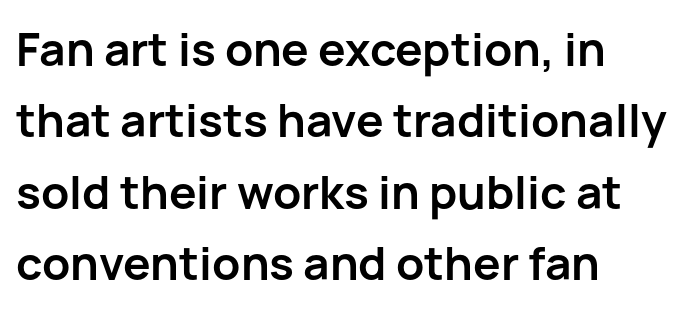
{"serif": "no", "italic": "no", "bold": "yes", "weight": "semibold", "width": "normal", "stroke_contrast": "low", "x_height": "medium", "monospaced": "no", "underline": "no", "align": "left", "line_spacing": "normal", "line_spacing_ratio": 1.55, "letter_spacing": "normal", "letter_spacing_em": 0.0, "glyph_px": 46}
